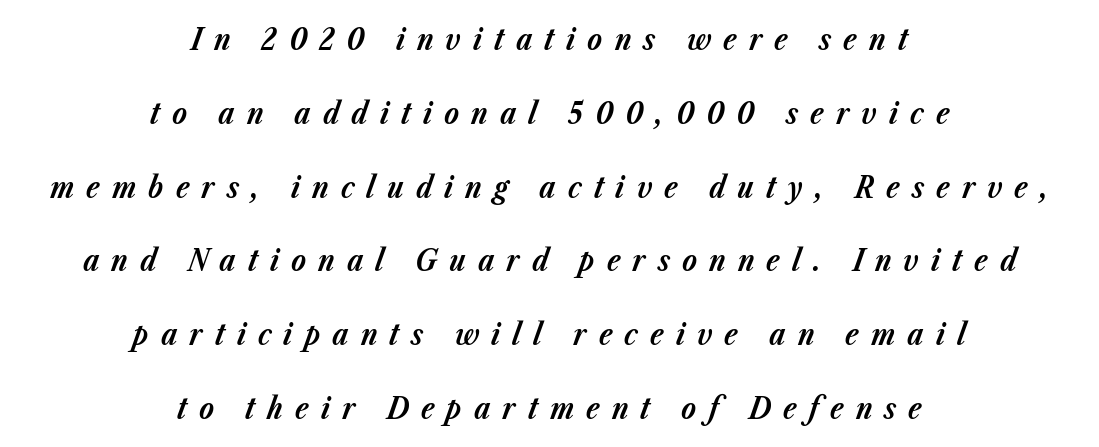
Reading down the block, each line starts at a different indent, mirrored at its end. The passage shown is emphatically bold. The rendering inserts visible extra space after every character. Varying glyph widths throughout — classic text-font behaviour. Reading down the column, the eye jumps a long way to each next line. Any mark beneath the type? The region is blank.
